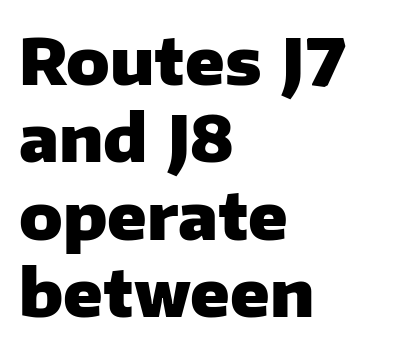
The letters stand upright; this is a roman face. Is this a fixed-width face? No — the glyphs have proportional, varying widths. Does the weight exceed regular? Yes, all the way to bold. The gap between lines stays unmarked.
